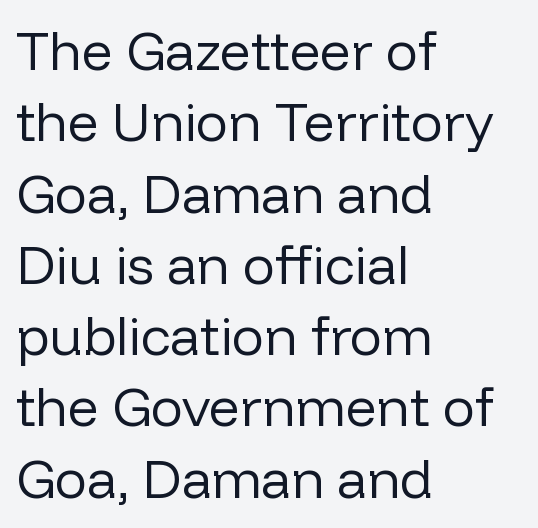
The block of text has a typical density, with ordinary space between rows. Is the type heavy? It reads as light-to-regular instead. The gap between lines stays unmarked. The face used here is rendered with its standard letterfit. Each letter keeps its own natural width here, so spacing adapts to shape.
